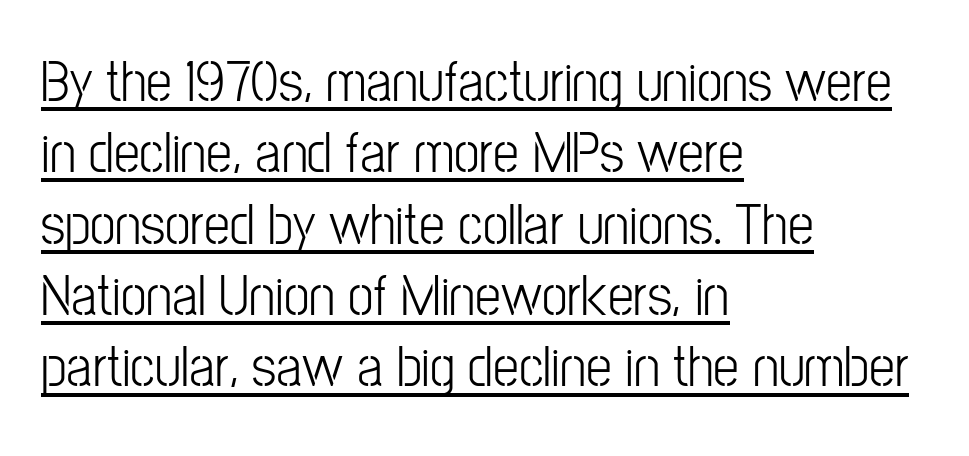
{"serif": "no", "italic": "no", "bold": "no", "weight": "light", "width": "condensed", "stroke_contrast": "low", "x_height": "medium", "monospaced": "no", "underline": "yes", "align": "left", "line_spacing_ratio": 1.23, "letter_spacing": "normal", "letter_spacing_em": 0.0, "glyph_px": 58}
